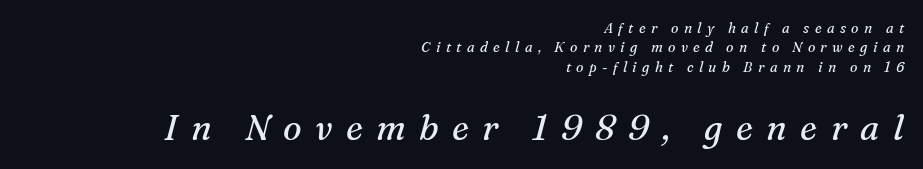
{"serif": "yes", "italic": "yes", "lean": "right", "slant_degrees": 16, "bold": "no", "weight": "regular", "width": "normal", "stroke_contrast": "medium", "x_height": "medium", "monospaced": "no", "underline": "no", "align": "right", "line_spacing": "normal", "line_spacing_ratio": 1.39, "letter_spacing": "wide", "letter_spacing_em": 0.38, "larger_block": "second", "size_ratio": 2.5, "glyph_px": 35}
